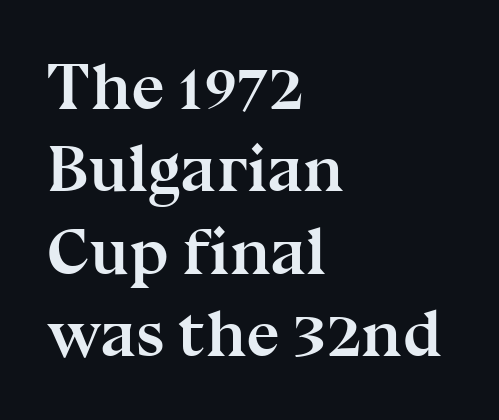
{"serif": "yes", "italic": "no", "bold": "yes", "weight": "semibold", "width": "normal", "stroke_contrast": "medium", "x_height": "medium", "monospaced": "no", "underline": "no", "align": "left", "line_spacing": "normal", "line_spacing_ratio": 1.25, "letter_spacing": "normal", "letter_spacing_em": 0.0, "glyph_px": 66}
